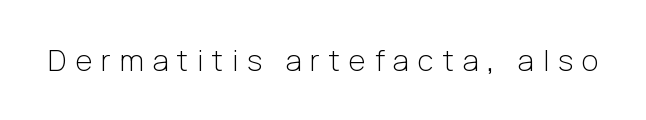
Q: Is the text bold? A: No.
Q: Is the text italic (slanted)? A: No, it is upright.
Q: Is the typeface a serif or a sans-serif typeface? A: Sans-serif.
Q: Is the text underlined? A: No.
Q: Is the spacing between letters normal or unusually wide? A: Unusually wide.
Q: Width (condensed, normal, or wide)? A: Normal.
Q: Stroke contrast? A: Low.
Q: x-height? A: Medium.
Q: Monospaced? A: No.
